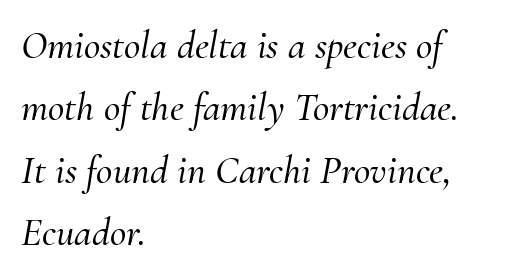
{"serif": "yes", "italic": "yes", "lean": "right", "slant_degrees": 10, "width": "normal", "stroke_contrast": "medium", "x_height": "small", "monospaced": "no", "underline": "no", "align": "left", "line_spacing": "normal", "line_spacing_ratio": 1.56, "letter_spacing": "normal", "letter_spacing_em": 0.0, "glyph_px": 40}
